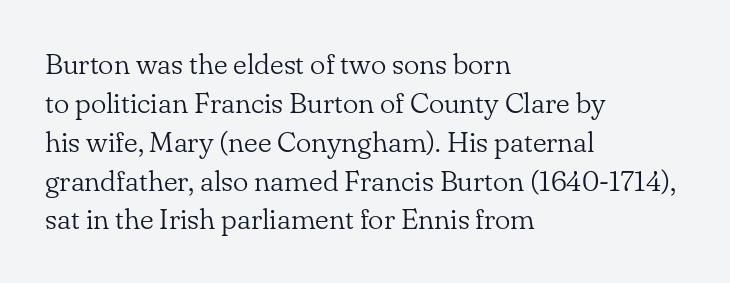
{"serif": "yes", "italic": "no", "bold": "no", "weight": "light", "width": "normal", "stroke_contrast": "low", "x_height": "small", "monospaced": "no", "underline": "no", "align": "left", "line_spacing": "normal", "line_spacing_ratio": 1.34, "letter_spacing": "normal", "letter_spacing_em": 0.0, "glyph_px": 29}
